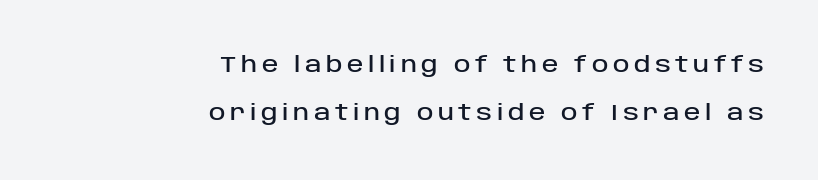
The image shows 22 px text type, upright; set right-aligned, loose line spacing (2.17x), unusually wide letter spacing (+0.21 em), not underlined.
